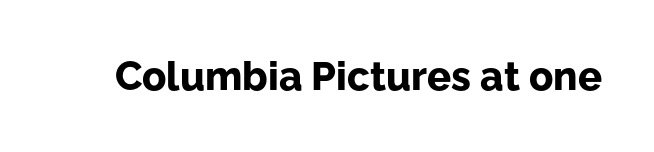
The type is set solid horizontally, with unmodified tracking. Descenders are the only things crossing below the line. Every letter is thick-stroked: bold, no question. Each letter keeps its own natural width here, so spacing adapts to shape.
